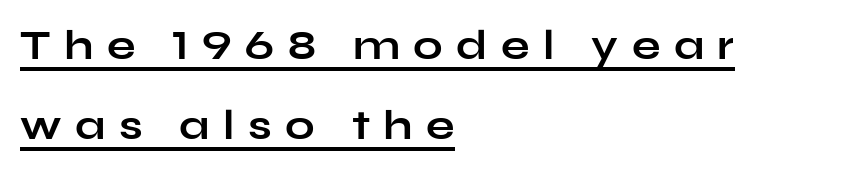
The image shows 42 px bold, wide sans-serif type, upright; set left-aligned, loose line spacing (1.91x), unusually wide letter spacing (+0.32 em), underlined; low stroke contrast and a medium x-height.
